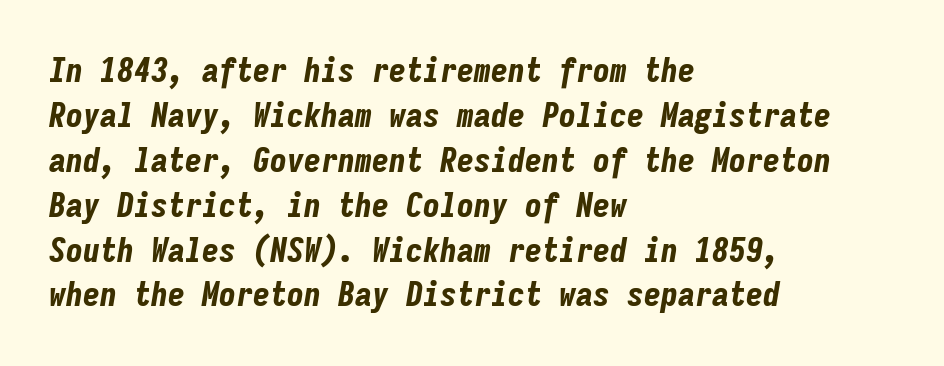
The image shows 34 px bold, condensed type, italic (leaning right), monospaced; set left-aligned, normal line spacing (1.32x), normal letter spacing, not underlined; low stroke contrast and a medium x-height.
